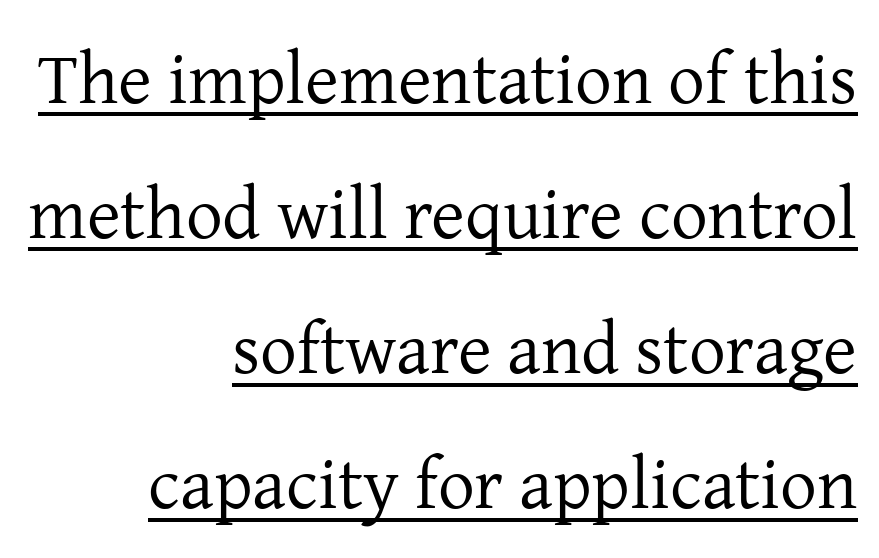
Q: Is the text bold? A: No.
Q: Is the text italic (slanted)? A: No, it is upright.
Q: Is the typeface a serif or a sans-serif typeface? A: Serif.
Q: Is the text underlined? A: Yes.
Q: How is the paragraph aligned? A: Right-aligned.
Q: Is the spacing between letters normal or unusually wide? A: Normal.
Q: Width (condensed, normal, or wide)? A: Normal.
Q: Stroke contrast? A: Low.
Q: x-height? A: Medium.
Q: Monospaced? A: No.
